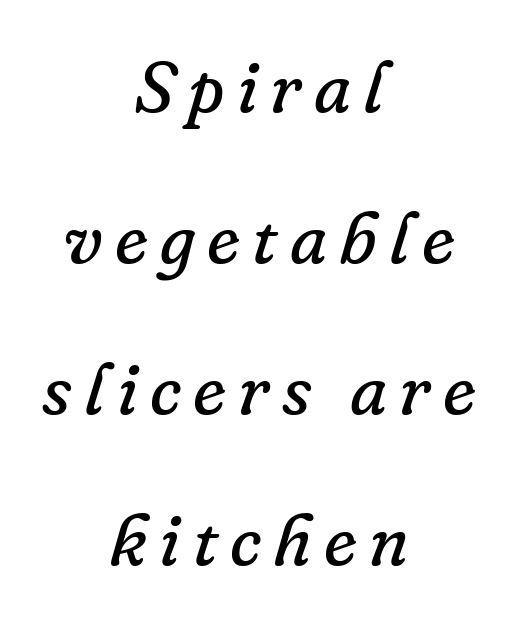
Is the type slanted? Yes — the strokes lean at a clear angle. Centered paragraph, ragged on both sides. The space beneath each line is pristine and unruled. The glyphs in this specimen are seriffed.
